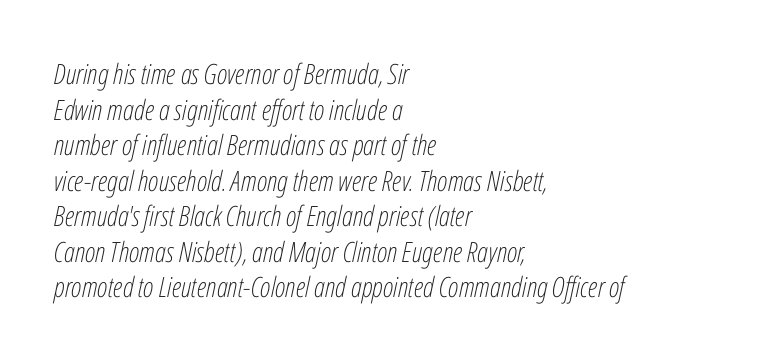
Q: Is the text bold? A: No.
Q: Is the text italic (slanted)? A: Yes, it leans right by about 12 degrees.
Q: Is the text underlined? A: No.
Q: How is the paragraph aligned? A: Left-aligned.
Q: Is the spacing between letters normal or unusually wide? A: Normal.
Q: Is the spacing between lines tight, normal or loose? A: Normal.
Q: Width (condensed, normal, or wide)? A: Condensed.
Q: Stroke contrast? A: Low.
Q: x-height? A: Medium.
Q: Monospaced? A: No.
